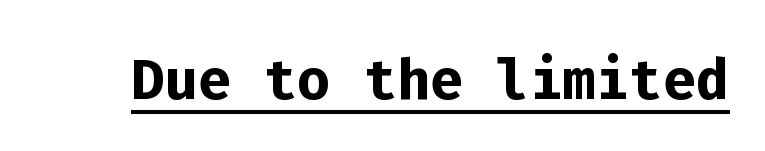
The image shows 78 px semibold sans-serif type, upright, monospaced; set normal letter spacing, underlined; low stroke contrast and a medium x-height.
